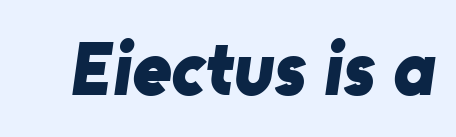
These lines carry a lot of weight — the face is fully bold. This is sans-serif lettering, the kind often seen on screens and signage. Spacing verdict: proportional, widths tailored to each character. Beneath every word, the page is bare. The line texture is even and compact thanks to regular tracking.
